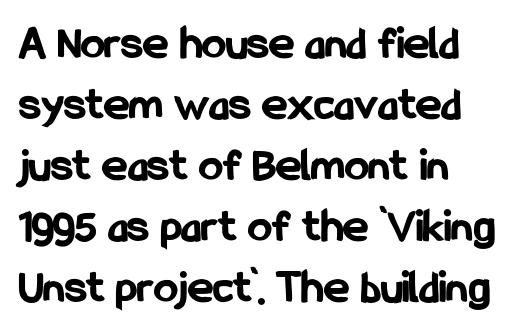
The image shows 48 px bold, condensed sans-serif type, upright; set left-aligned, normal line spacing (1.27x), normal letter spacing, not underlined; low stroke contrast and a medium x-height.
